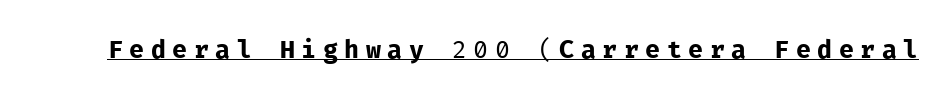
The image shows 25 px text type, upright; set unusually wide letter spacing (+0.26 em), underlined.
